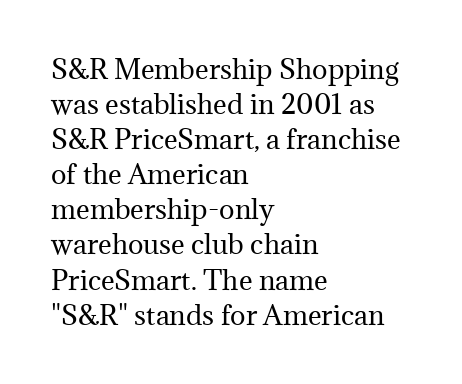
The image shows 26 px text type, upright; set left-aligned, normal line spacing (1.35x), normal letter spacing, not underlined.
